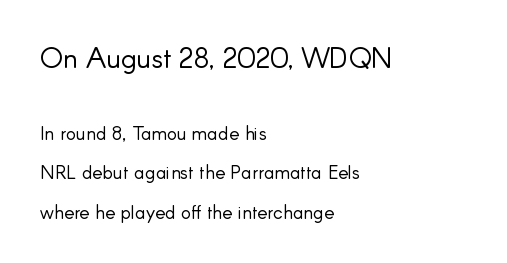
Q: Is the text bold? A: No.
Q: Is the text italic (slanted)? A: No, it is upright.
Q: Is the typeface a serif or a sans-serif typeface? A: Sans-serif.
Q: Is the text underlined? A: No.
Q: How is the paragraph aligned? A: Left-aligned.
Q: Is the spacing between letters normal or unusually wide? A: Normal.
Q: Is the spacing between lines tight, normal or loose? A: Loose.
Q: Which block of text is set in a larger size, the first (top) or the second (bottom)? A: The first (top) one.
Q: Width (condensed, normal, or wide)? A: Normal.
Q: Stroke contrast? A: Low.
Q: x-height? A: Small.
Q: Monospaced? A: No.
